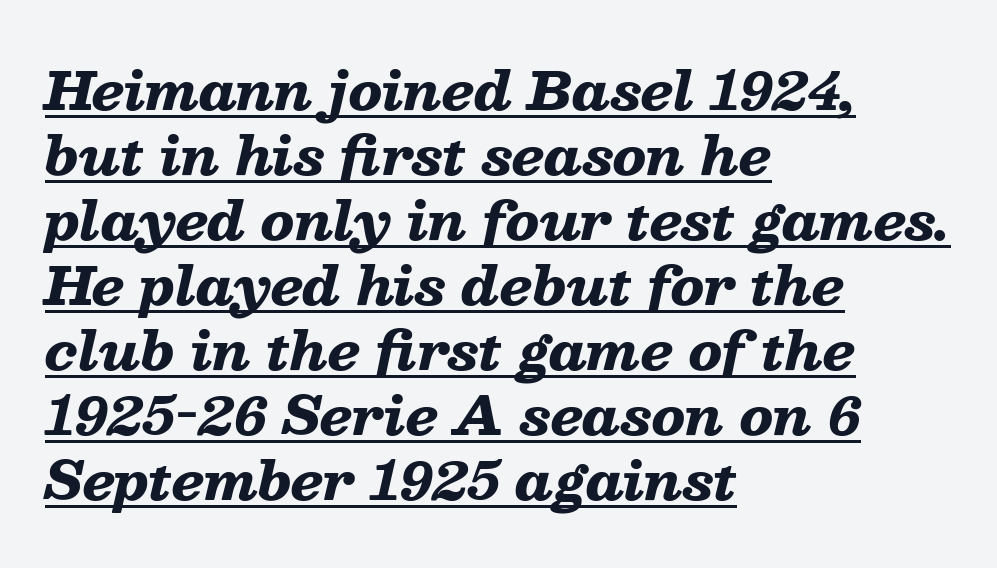
Does a line run under the words? Yes, clearly. This sample has the flowing, uneven cadence of proportional lettering. Each glyph is drawn with heavy, bold strokes. Emphasis-style slanted type is in use. This sample uses plain, unmodified letter spacing. These lines are set flush left with a ragged right edge.
